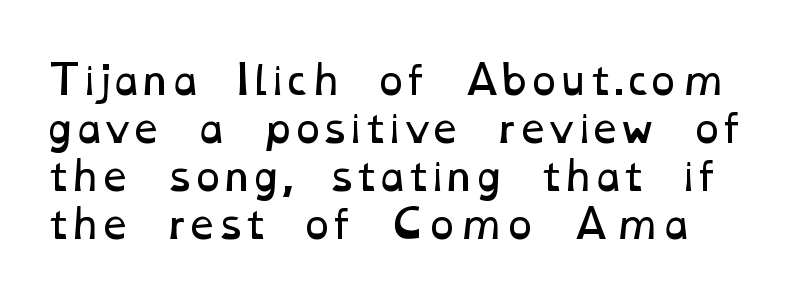
Underlining? Definitely not there. This is not heavy type; no bold has been used. The passage shown is typed in a proportional face where columns would drift. The rendering keeps characters at their native spacing.
